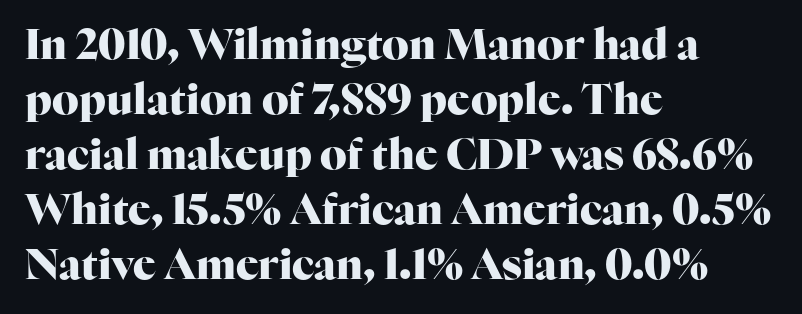
{"serif": "yes", "italic": "no", "bold": "yes", "weight": "heavy", "width": "normal", "stroke_contrast": "high", "x_height": "medium", "monospaced": "no", "underline": "no", "align": "left", "line_spacing": "normal", "line_spacing_ratio": 1.31, "letter_spacing": "normal", "letter_spacing_em": 0.0, "glyph_px": 42}
